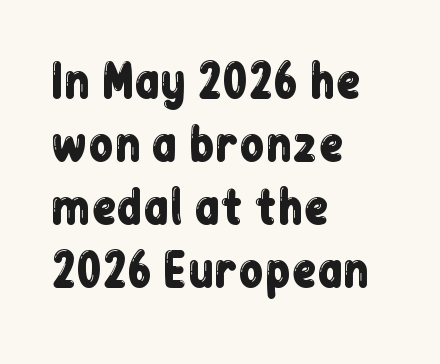
Q: Is the text italic (slanted)? A: No, it is upright.
Q: Is the typeface a serif or a sans-serif typeface? A: Sans-serif.
Q: Is the text underlined? A: No.
Q: How is the paragraph aligned? A: Left-aligned.
Q: Is the spacing between letters normal or unusually wide? A: Normal.
Q: Is the spacing between lines tight, normal or loose? A: Normal.
Q: Width (condensed, normal, or wide)? A: Condensed.
Q: Stroke contrast? A: Low.
Q: x-height? A: Medium.
Q: Monospaced? A: No.
